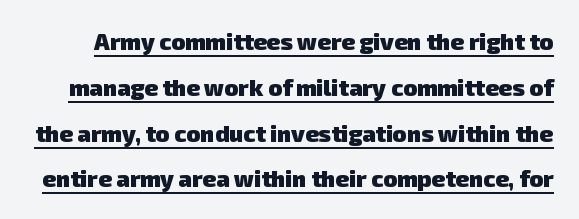
{"bold": "yes", "underline": "yes", "line_spacing": "loose", "line_spacing_ratio": 1.99, "letter_spacing": "normal", "letter_spacing_em": 0.0, "glyph_px": 23}
